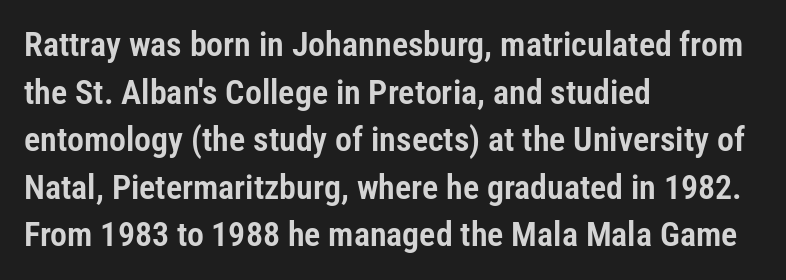
The typeface chosen for these lines omits serifs. This sample keeps an unexceptional amount of space between lines. Letter spacing: default. Teacher's note: observe the even left margin — that is flush-left alignment. The rendering uses natural spacing where letterforms have individual widths.
